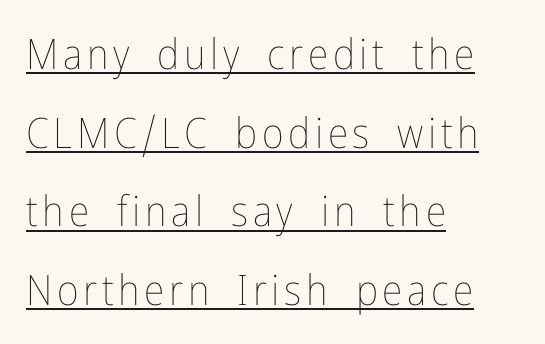
The image shows 42 px thin, condensed type, upright; set left-aligned, line spacing 1.87x, underlined; low stroke contrast and a medium x-height.
